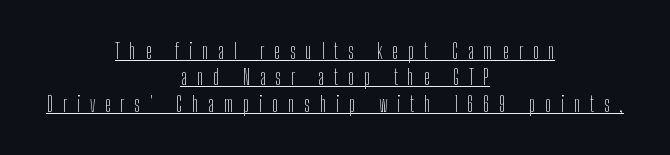
Q: Is the text bold? A: No.
Q: Is the text italic (slanted)? A: No, it is upright.
Q: Is the text underlined? A: Yes.
Q: How is the paragraph aligned? A: Centered.
Q: Is the spacing between letters normal or unusually wide? A: Unusually wide.
Q: Is the spacing between lines tight, normal or loose? A: Normal.
